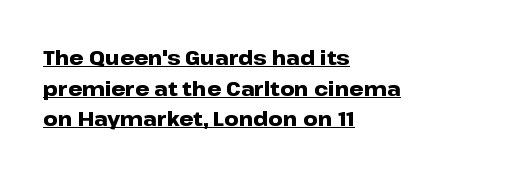
Q: Is the text bold? A: Yes.
Q: Is the text italic (slanted)? A: No, it is upright.
Q: Is the text underlined? A: Yes.
Q: How is the paragraph aligned? A: Left-aligned.
Q: Is the spacing between letters normal or unusually wide? A: Normal.
Q: Is the spacing between lines tight, normal or loose? A: Normal.
